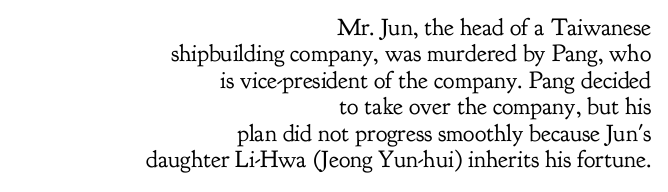
Q: Is the text bold? A: No.
Q: Is the text italic (slanted)? A: No, it is upright.
Q: Is the text underlined? A: No.
Q: How is the paragraph aligned? A: Right-aligned.
Q: Is the spacing between letters normal or unusually wide? A: Normal.
Q: Is the spacing between lines tight, normal or loose? A: Tight.
